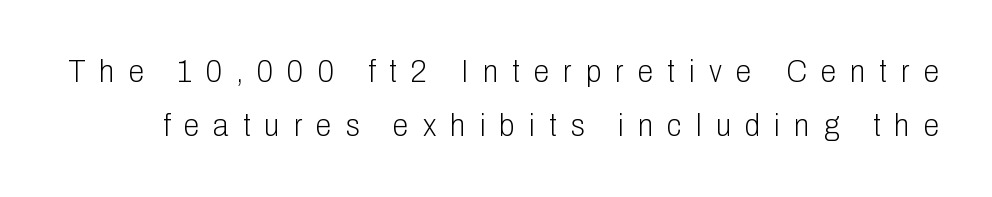
{"serif": "no", "italic": "no", "bold": "no", "weight": "light", "width": "condensed", "stroke_contrast": "low", "x_height": "medium", "monospaced": "no", "underline": "no", "line_spacing": "normal", "line_spacing_ratio": 1.69, "letter_spacing": "wide", "letter_spacing_em": 0.44, "glyph_px": 32}
